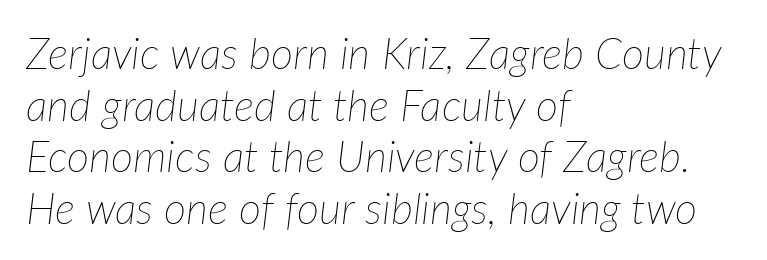
Do the characters align in a grid? No, the font is proportional. The letters look calm and open, with moderate or lighter stems. Short and long lines alike share a common starting point at left. This rendering leaves character spacing at its baseline value. The letters are slanted; this is an italic face.
